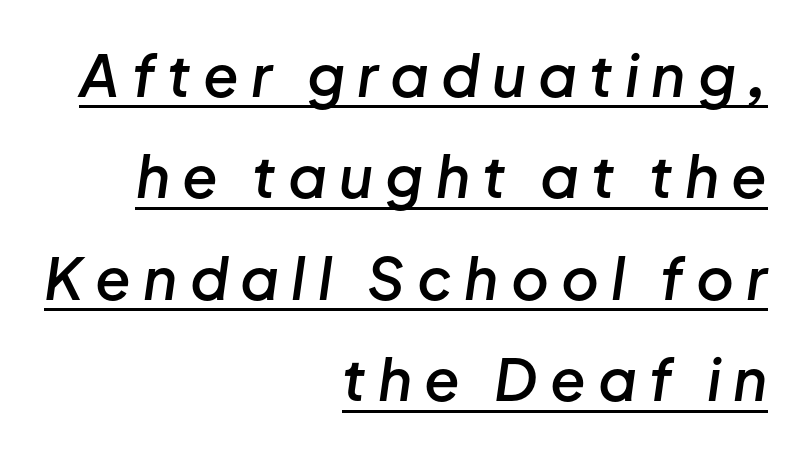
The image shows 58 px semibold type, italic (leaning right); set right-aligned, line spacing 1.75x, unusually wide letter spacing (+0.21 em), underlined; low stroke contrast and a medium x-height.
